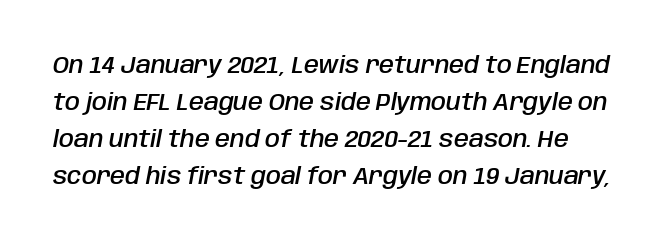
Look at the tracking — it's just the regular setting, nothing added. Compared with an ordinary text face, these strokes are moderately heavier — a semibold. Each row of text sits above clean, open space. Does the lettering tilt? It does — this is italic.
